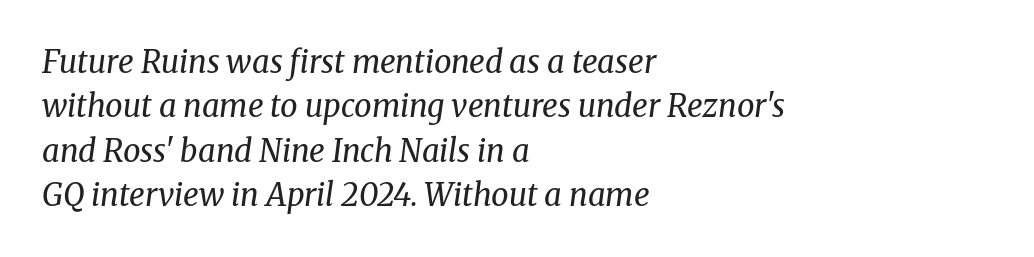
Regarding leading, the lines here are spaced in the standard way. The weight would be labelled regular, book, light, or lighter still. Style check: oblique. You can tell from the footed stems that serif type was used.
